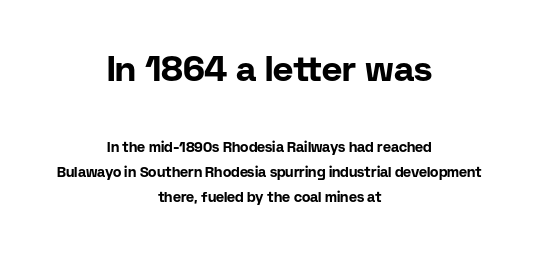
{"serif": "no", "italic": "no", "bold": "yes", "weight": "bold", "width": "normal", "stroke_contrast": "low", "x_height": "medium", "monospaced": "no", "underline": "no", "align": "center", "line_spacing_ratio": 1.8, "letter_spacing": "normal", "letter_spacing_em": 0.0, "larger_block": "first", "size_ratio": 2.5, "glyph_px": 35}
